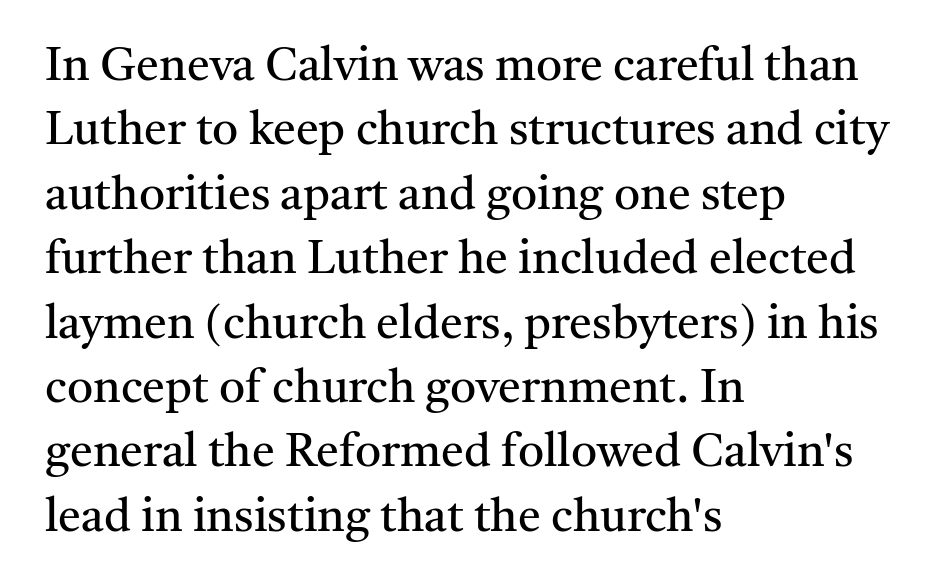
Q: Is the text bold? A: No.
Q: Is the text italic (slanted)? A: No, it is upright.
Q: Is the typeface a serif or a sans-serif typeface? A: Serif.
Q: Is the text underlined? A: No.
Q: How is the paragraph aligned? A: Left-aligned.
Q: Is the spacing between letters normal or unusually wide? A: Normal.
Q: Is the spacing between lines tight, normal or loose? A: Normal.
Q: Width (condensed, normal, or wide)? A: Normal.
Q: Stroke contrast? A: Medium.
Q: x-height? A: Medium.
Q: Monospaced? A: No.
